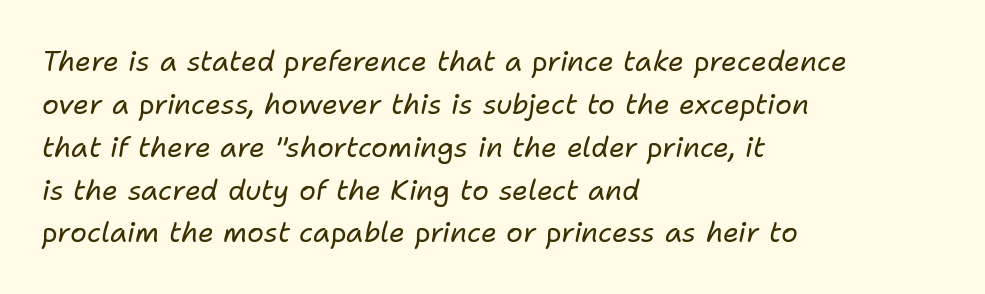
Q: Is the text bold? A: No.
Q: Is the text italic (slanted)? A: Yes, it leans right by about 11 degrees.
Q: Is the text underlined? A: No.
Q: How is the paragraph aligned? A: Left-aligned.
Q: Is the spacing between letters normal or unusually wide? A: Normal.
Q: Is the spacing between lines tight, normal or loose? A: Normal.
Q: Width (condensed, normal, or wide)? A: Normal.
Q: Stroke contrast? A: Low.
Q: x-height? A: Medium.
Q: Monospaced? A: No.
